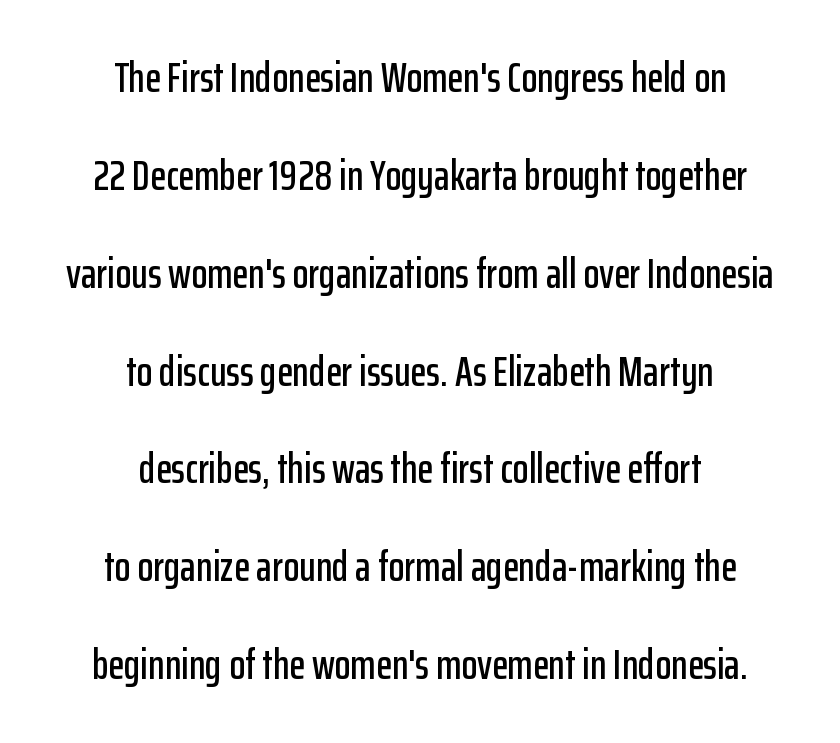
Q: Is the text italic (slanted)? A: No, it is upright.
Q: Is the typeface a serif or a sans-serif typeface? A: Sans-serif.
Q: Is the text underlined? A: No.
Q: How is the paragraph aligned? A: Centered.
Q: Is the spacing between letters normal or unusually wide? A: Normal.
Q: Is the spacing between lines tight, normal or loose? A: Loose.
Q: Width (condensed, normal, or wide)? A: Condensed.
Q: Stroke contrast? A: Low.
Q: x-height? A: Medium.
Q: Monospaced? A: No.
